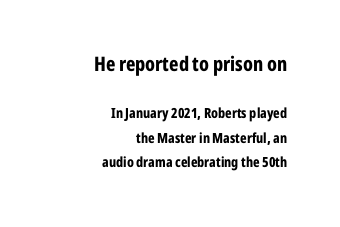
Q: Is the text bold? A: Yes.
Q: Is the text italic (slanted)? A: No, it is upright.
Q: Is the text underlined? A: No.
Q: How is the paragraph aligned? A: Right-aligned.
Q: Is the spacing between letters normal or unusually wide? A: Normal.
Q: Which block of text is set in a larger size, the first (top) or the second (bottom)? A: The first (top) one.
